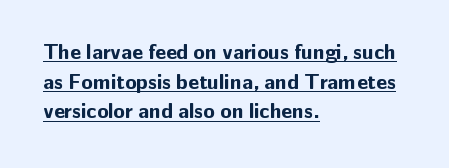
The image shows 21 px bold type, upright; set left-aligned, normal line spacing (1.41x), normal letter spacing, underlined.
